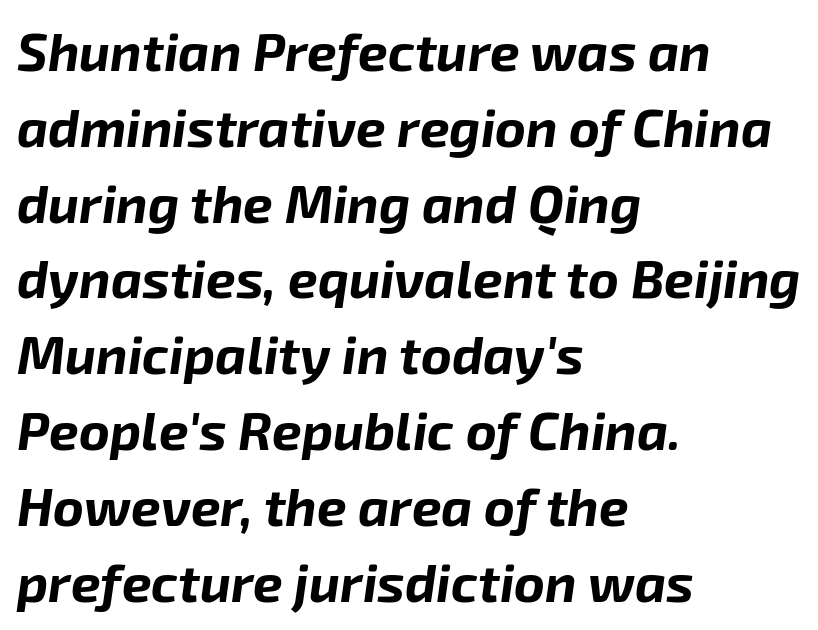
Q: Is the text bold? A: Yes.
Q: Is the text italic (slanted)? A: Yes, it leans right by about 8 degrees.
Q: Is the text underlined? A: No.
Q: How is the paragraph aligned? A: Left-aligned.
Q: Is the spacing between letters normal or unusually wide? A: Normal.
Q: Is the spacing between lines tight, normal or loose? A: Normal.
Q: Width (condensed, normal, or wide)? A: Normal.
Q: Stroke contrast? A: Low.
Q: x-height? A: Medium.
Q: Monospaced? A: No.
